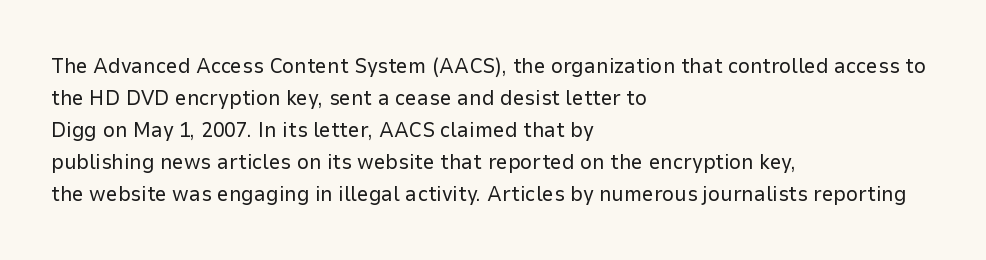
The image shows 21 px text type, upright; set left-aligned, normal line spacing (1.52x), normal letter spacing, not underlined.
